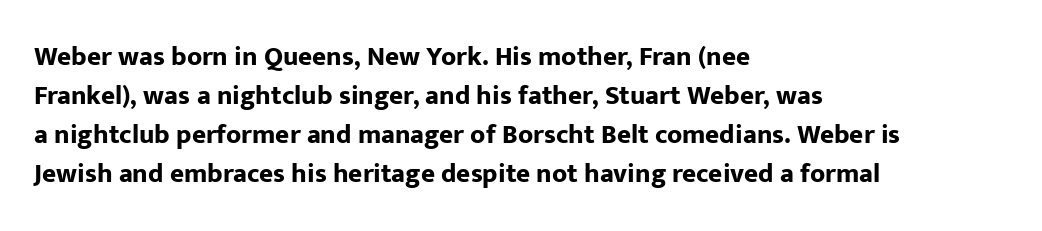
Q: Is the text bold? A: Yes.
Q: Is the text italic (slanted)? A: No, it is upright.
Q: Is the text underlined? A: No.
Q: How is the paragraph aligned? A: Left-aligned.
Q: Is the spacing between letters normal or unusually wide? A: Normal.
Q: Is the spacing between lines tight, normal or loose? A: Normal.
